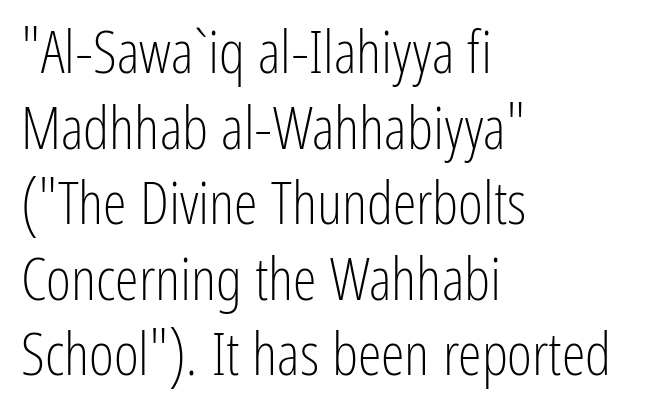
{"serif": "no", "italic": "no", "bold": "no", "weight": "light", "width": "condensed", "stroke_contrast": "low", "x_height": "medium", "monospaced": "no", "underline": "no", "align": "left", "line_spacing": "normal", "line_spacing_ratio": 1.26, "letter_spacing": "normal", "letter_spacing_em": 0.0, "glyph_px": 60}
